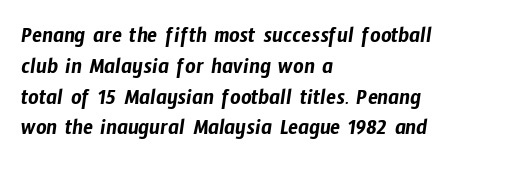
The image shows 23 px text type; set left-aligned, normal line spacing (1.34x), normal letter spacing, not underlined.
